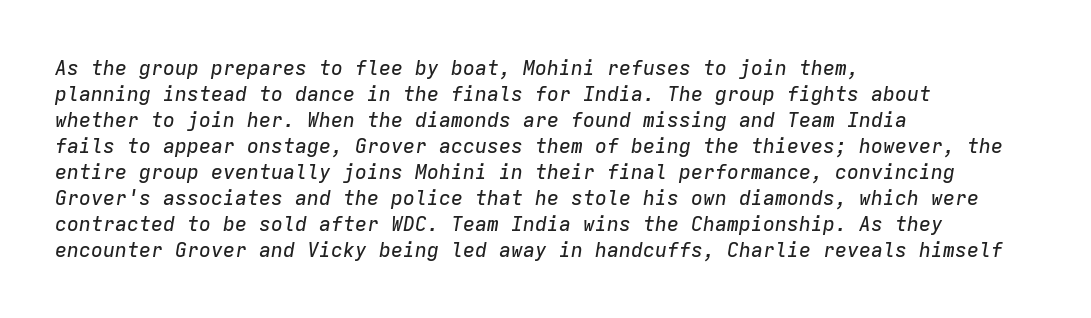
The image shows 20 px text type, italic (leaning right); set left-aligned, normal line spacing (1.3x), normal letter spacing, not underlined.
